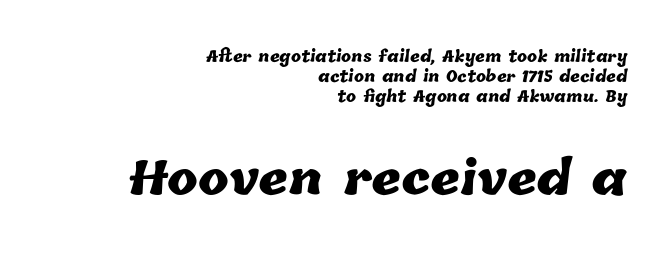
Q: Is the text bold? A: Yes.
Q: Is the text underlined? A: No.
Q: How is the paragraph aligned? A: Right-aligned.
Q: Is the spacing between letters normal or unusually wide? A: Normal.
Q: Is the spacing between lines tight, normal or loose? A: Normal.
Q: Which block of text is set in a larger size, the first (top) or the second (bottom)? A: The second (bottom) one.
Q: Width (condensed, normal, or wide)? A: Normal.
Q: Stroke contrast? A: Low.
Q: x-height? A: Medium.
Q: Monospaced? A: No.
